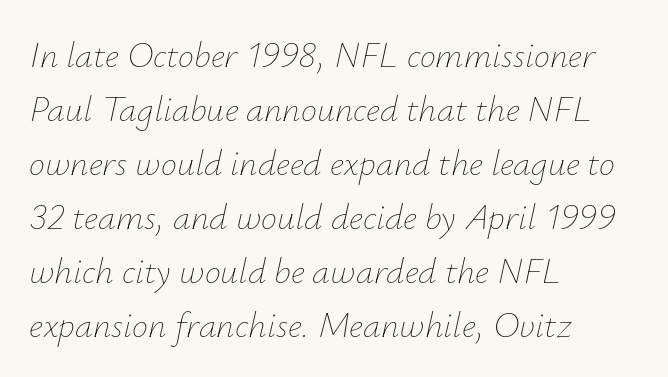
The image shows 36 px thin type, italic (leaning right); set left-aligned, normal line spacing (1.5x), normal letter spacing, not underlined; low stroke contrast and a small x-height.
